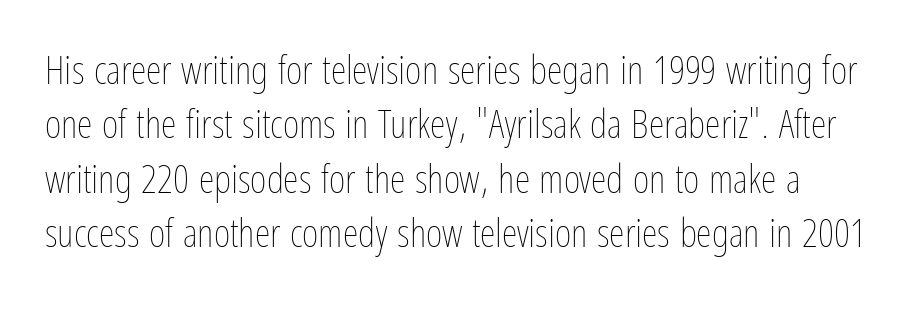
The image shows 40 px thin, condensed type, upright; set normal line spacing (1.36x), normal letter spacing, not underlined; low stroke contrast and a medium x-height.
